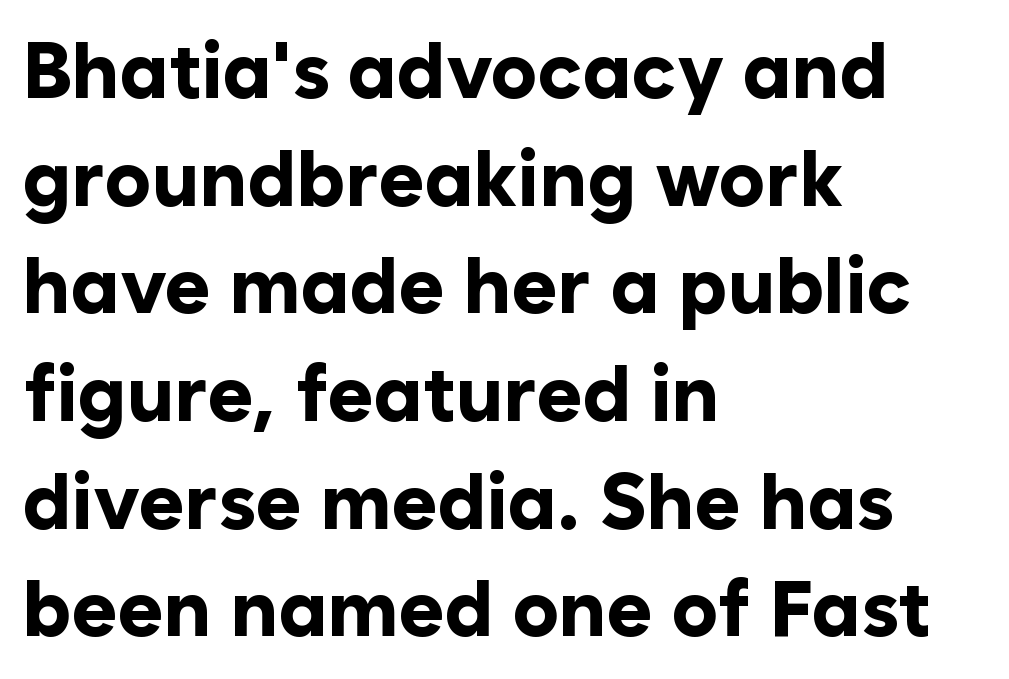
{"serif": "no", "italic": "no", "bold": "yes", "weight": "bold", "width": "normal", "stroke_contrast": "low", "x_height": "medium", "monospaced": "no", "underline": "no", "align": "left", "line_spacing": "normal", "line_spacing_ratio": 1.38, "letter_spacing": "normal", "letter_spacing_em": 0.0, "glyph_px": 78}
